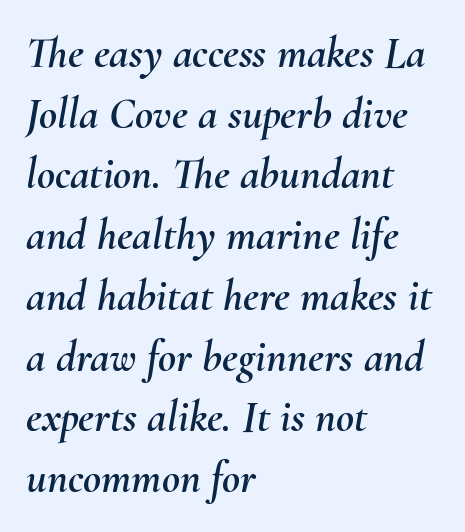
Q: Is the text italic (slanted)? A: Yes, it leans right by about 10 degrees.
Q: Is the text underlined? A: No.
Q: How is the paragraph aligned? A: Left-aligned.
Q: Is the spacing between letters normal or unusually wide? A: Normal.
Q: Is the spacing between lines tight, normal or loose? A: Normal.
Q: Width (condensed, normal, or wide)? A: Normal.
Q: Stroke contrast? A: Medium.
Q: x-height? A: Small.
Q: Monospaced? A: No.
